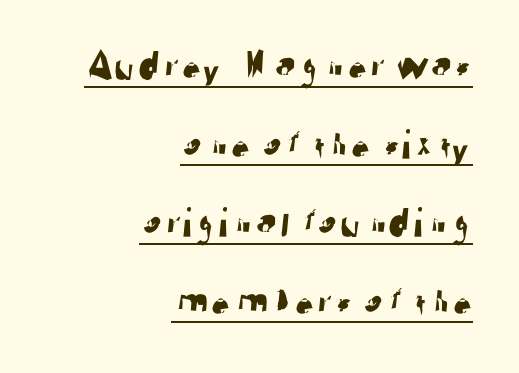
Q: Is the typeface a serif or a sans-serif typeface? A: Sans-serif.
Q: Is the text underlined? A: Yes.
Q: How is the paragraph aligned? A: Right-aligned.
Q: Is the spacing between letters normal or unusually wide? A: Normal.
Q: Width (condensed, normal, or wide)? A: Normal.
Q: Stroke contrast? A: Low.
Q: x-height? A: Medium.
Q: Monospaced? A: No.
